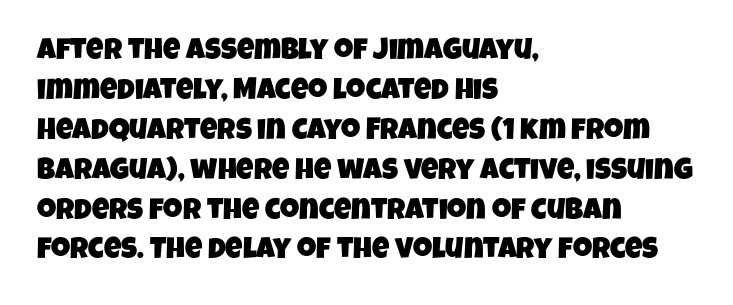
The image shows 30 px condensed sans-serif type; set left-aligned, normal line spacing (1.33x), normal letter spacing, not underlined; low stroke contrast and a large x-height.
